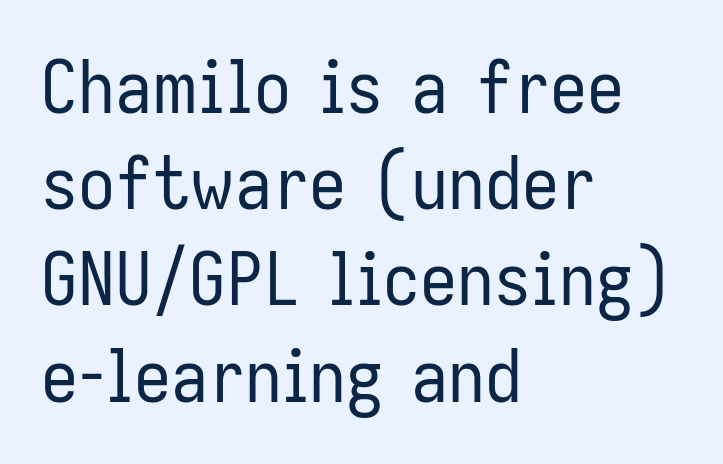
Q: Is the text bold? A: No.
Q: Is the text italic (slanted)? A: No, it is upright.
Q: Is the typeface a serif or a sans-serif typeface? A: Sans-serif.
Q: Is the text underlined? A: No.
Q: How is the paragraph aligned? A: Left-aligned.
Q: Is the spacing between letters normal or unusually wide? A: Normal.
Q: Is the spacing between lines tight, normal or loose? A: Normal.
Q: Width (condensed, normal, or wide)? A: Condensed.
Q: Stroke contrast? A: Low.
Q: x-height? A: Medium.
Q: Monospaced? A: No.
